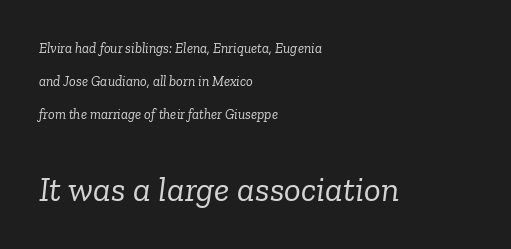
{"serif": "yes", "italic": "yes", "lean": "right", "slant_degrees": 6, "bold": "no", "weight": "light", "width": "normal", "stroke_contrast": "low", "x_height": "medium", "monospaced": "no", "underline": "no", "align": "left", "line_spacing": "loose", "line_spacing_ratio": 2.37, "letter_spacing": "normal", "letter_spacing_em": 0.0, "larger_block": "second", "size_ratio": 2.5, "glyph_px": 35}
